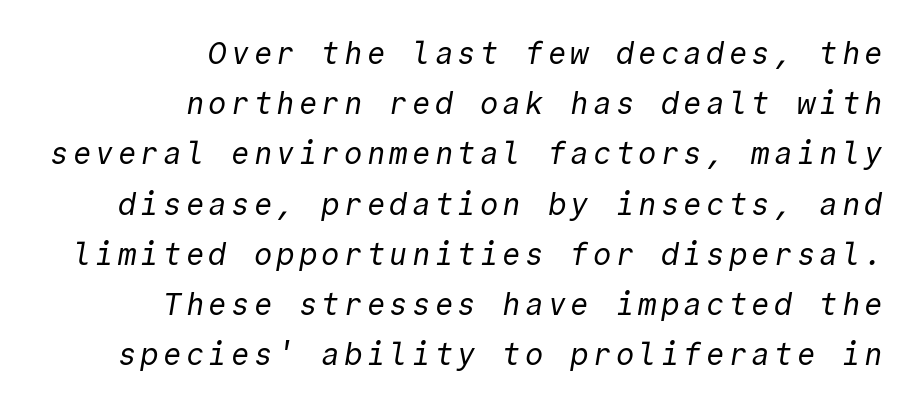
Q: Is the text bold? A: No.
Q: Is the typeface a serif or a sans-serif typeface? A: Sans-serif.
Q: Is the text underlined? A: No.
Q: How is the paragraph aligned? A: Right-aligned.
Q: Is the spacing between lines tight, normal or loose? A: Normal.
Q: Width (condensed, normal, or wide)? A: Normal.
Q: x-height? A: Medium.
Q: Monospaced? A: Yes.
